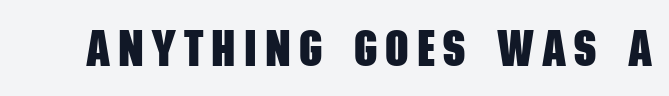
You could not count columns in this text — the font is proportionally spaced. Is the type bold? Yes — the strokes are clearly thick and heavy. The face used here is a sans, in the tradition of grotesques and geometrics. Bare-footed words on every line.
